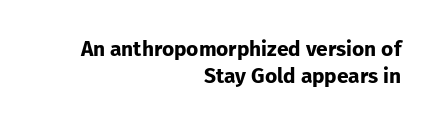
Vertical strokes here are truly vertical. Bare-footed words on every line. Teacher's note: observe the even right margin — that is flush-right alignment. These lines keep a tight, regular rhythm from letter to letter. The passage shown is emphatically bold.
